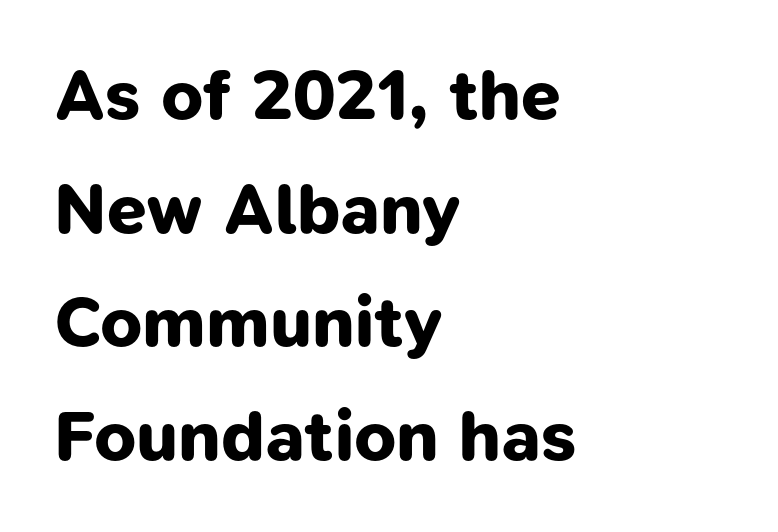
Q: Is the text bold? A: Yes.
Q: Is the typeface a serif or a sans-serif typeface? A: Sans-serif.
Q: Is the text underlined? A: No.
Q: How is the paragraph aligned? A: Left-aligned.
Q: Is the spacing between letters normal or unusually wide? A: Normal.
Q: Is the spacing between lines tight, normal or loose? A: Normal.
Q: Width (condensed, normal, or wide)? A: Normal.
Q: Stroke contrast? A: Low.
Q: x-height? A: Medium.
Q: Monospaced? A: No.
